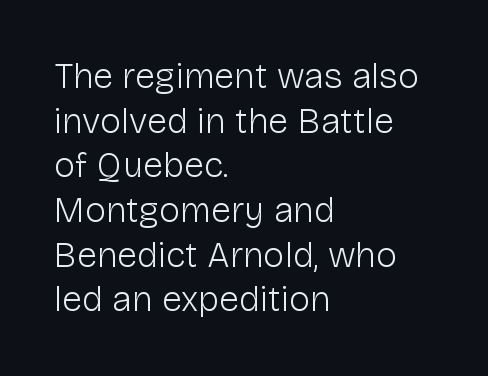
It's the straight-up-and-down kind of type. Type without underlining. Tracking value appears to be zero — textbook default spacing. The passage shown is not bold in any degree.
